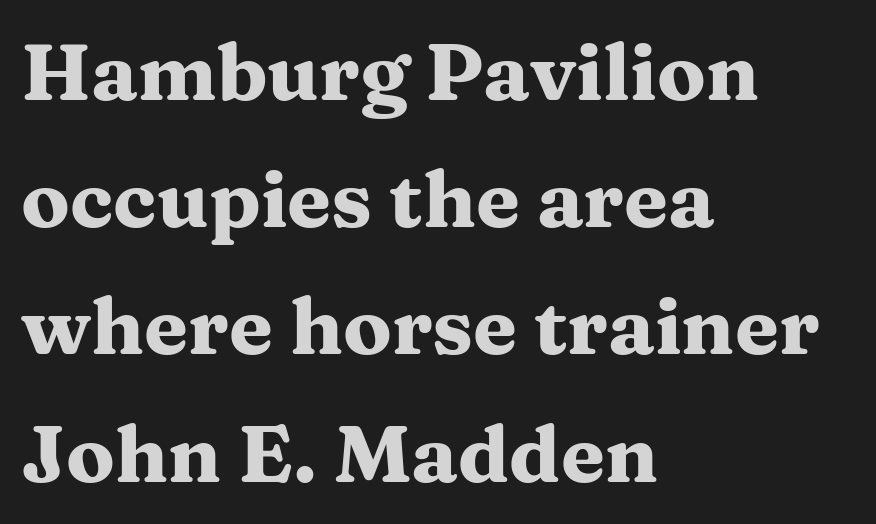
Upright lettering throughout. The rag falls on the right side of this text block. Spacing verdict: proportional, widths tailored to each character. In terms of letterform style, serifs are clearly present. Thick stems and heavy bowls — unmistakably bold.
